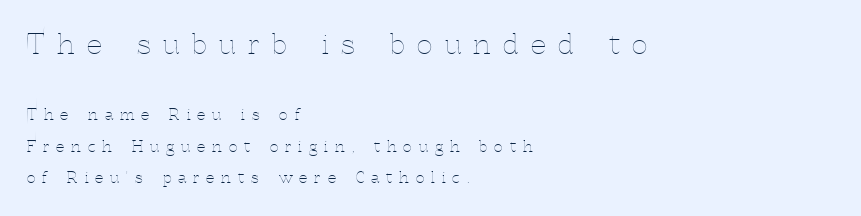
{"italic": "no", "bold": "no", "underline": "no", "align": "left", "line_spacing": "loose", "line_spacing_ratio": 2.1, "letter_spacing": "wide", "letter_spacing_em": 0.46, "larger_block": "first", "size_ratio": 1.8, "glyph_px": 27}
